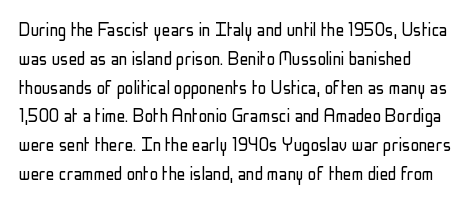
Each new line begins a customary step beneath the previous one. Stems here are at most as thick as an everyday book face. Words appear dense and cohesive because spacing is normal. Descenders hang freely into open space. The axis of the letterforms is exactly vertical.
